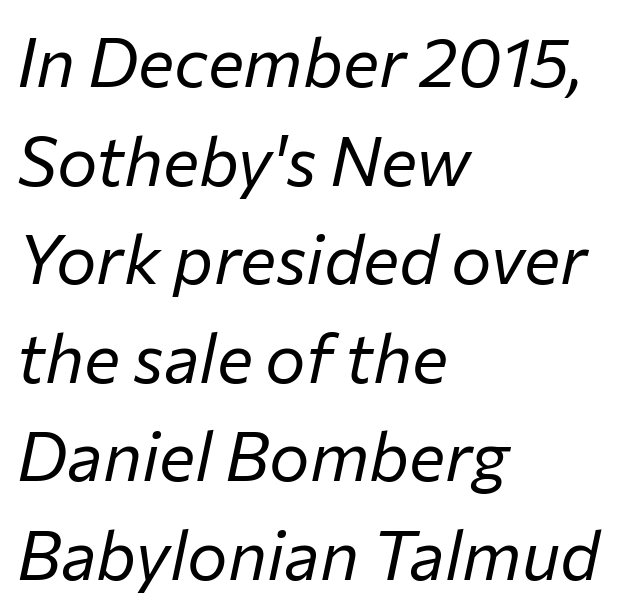
Q: Is the text bold? A: No.
Q: Is the text italic (slanted)? A: Yes, it leans right by about 12 degrees.
Q: Is the text underlined? A: No.
Q: How is the paragraph aligned? A: Left-aligned.
Q: Is the spacing between letters normal or unusually wide? A: Normal.
Q: Is the spacing between lines tight, normal or loose? A: Normal.
Q: Width (condensed, normal, or wide)? A: Normal.
Q: Stroke contrast? A: Low.
Q: x-height? A: Medium.
Q: Monospaced? A: No.
